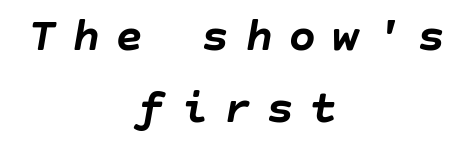
{"italic": "yes", "lean": "right", "slant_degrees": 10, "bold": "yes", "weight": "semibold", "width": "normal", "stroke_contrast": "low", "x_height": "large", "underline": "no", "align": "center", "line_spacing": "normal", "line_spacing_ratio": 1.53, "letter_spacing": "wide", "letter_spacing_em": 0.32, "glyph_px": 47}
